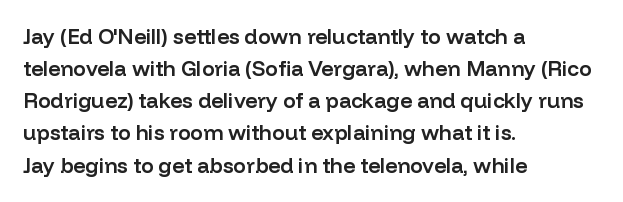
Q: Is the text bold? A: Semi-bold.
Q: Is the text italic (slanted)? A: No, it is upright.
Q: Is the text underlined? A: No.
Q: How is the paragraph aligned? A: Left-aligned.
Q: Is the spacing between letters normal or unusually wide? A: Normal.
Q: Is the spacing between lines tight, normal or loose? A: Normal.
